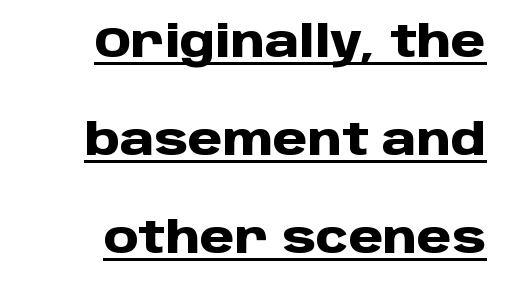
Horizontal bands of white between lines are thick stripes. Unlike italic type, these characters show no tilt at all. Decoration check: the copy is underlined. The setting favours the right margin, as signatures and pull-quotes sometimes do. The rendering uses natural spacing where letterforms have individual widths.
